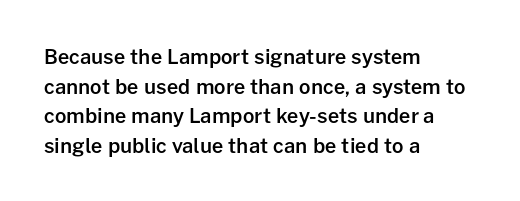
{"italic": "no", "bold": "semi", "underline": "no", "align": "left", "line_spacing": "normal", "line_spacing_ratio": 1.48, "letter_spacing": "normal", "letter_spacing_em": 0.0, "glyph_px": 20}
